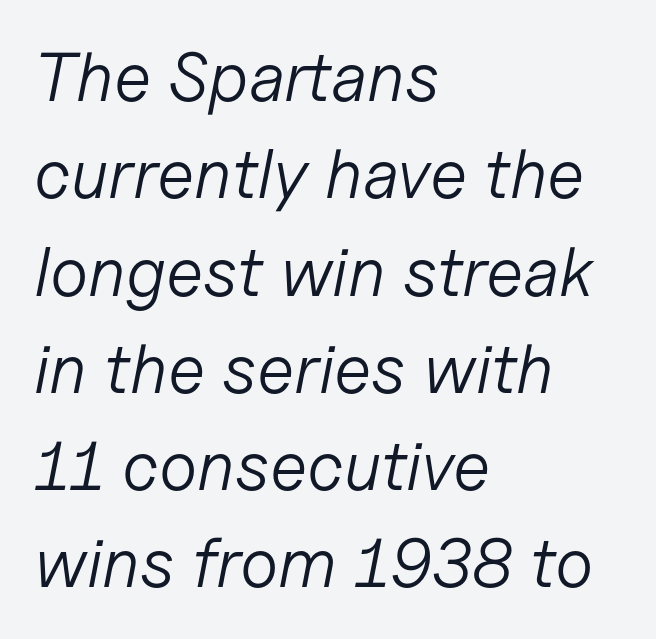
The image shows 69 px light type, italic (leaning right); set left-aligned, normal line spacing (1.41x), normal letter spacing, not underlined; low stroke contrast and a medium x-height.
